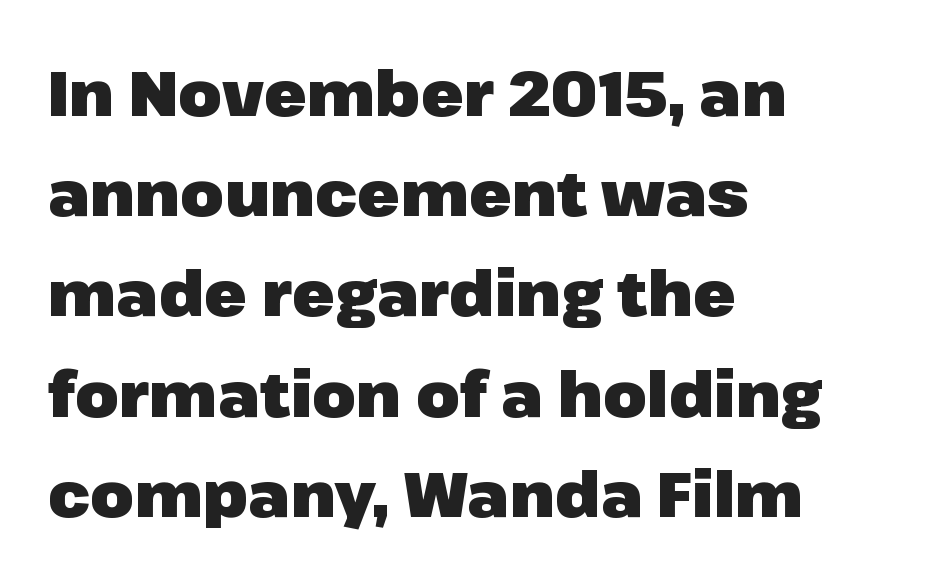
Q: Is the text bold? A: Yes.
Q: Is the text italic (slanted)? A: No, it is upright.
Q: Is the typeface a serif or a sans-serif typeface? A: Sans-serif.
Q: Is the text underlined? A: No.
Q: How is the paragraph aligned? A: Left-aligned.
Q: Is the spacing between letters normal or unusually wide? A: Normal.
Q: Is the spacing between lines tight, normal or loose? A: Normal.
Q: Width (condensed, normal, or wide)? A: Normal.
Q: Stroke contrast? A: Low.
Q: x-height? A: Medium.
Q: Monospaced? A: No.
